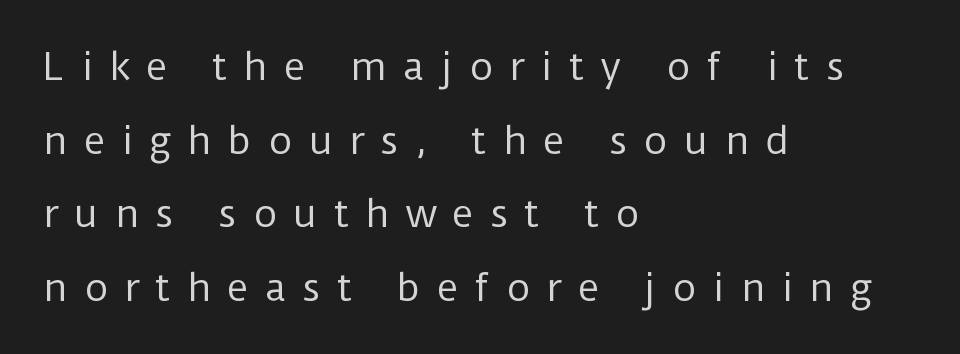
{"serif": "no", "italic": "no", "bold": "no", "weight": "regular", "width": "normal", "stroke_contrast": "low", "x_height": "medium", "monospaced": "no", "underline": "no", "align": "left", "line_spacing": "loose", "line_spacing_ratio": 1.99, "letter_spacing": "wide", "letter_spacing_em": 0.43, "glyph_px": 37}
